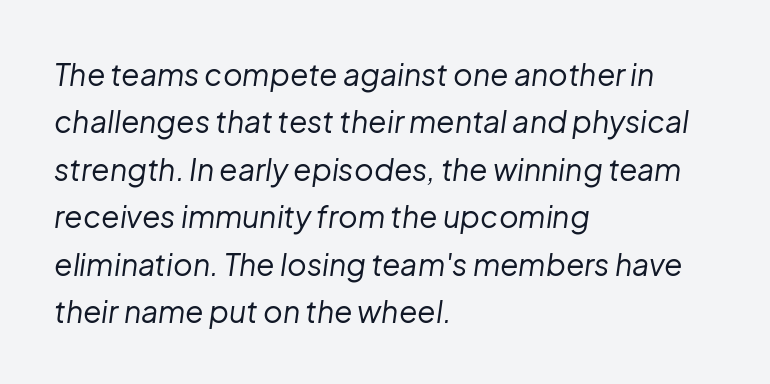
Q: Is the text bold? A: No.
Q: Is the text italic (slanted)? A: Yes, it leans right by about 8 degrees.
Q: Is the text underlined? A: No.
Q: How is the paragraph aligned? A: Left-aligned.
Q: Is the spacing between letters normal or unusually wide? A: Normal.
Q: Is the spacing between lines tight, normal or loose? A: Normal.
Q: Width (condensed, normal, or wide)? A: Normal.
Q: Stroke contrast? A: Low.
Q: x-height? A: Medium.
Q: Monospaced? A: No.
